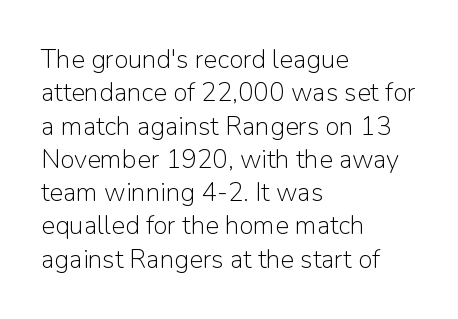
Q: Is the text bold? A: No.
Q: Is the text italic (slanted)? A: No, it is upright.
Q: Is the text underlined? A: No.
Q: How is the paragraph aligned? A: Left-aligned.
Q: Is the spacing between letters normal or unusually wide? A: Normal.
Q: Is the spacing between lines tight, normal or loose? A: Normal.
